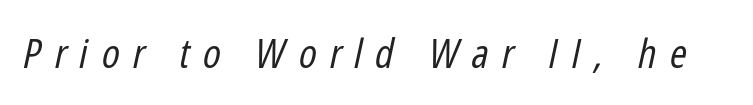
Q: Is the text bold? A: No.
Q: Is the text italic (slanted)? A: Yes, it leans right by about 12 degrees.
Q: Is the text underlined? A: No.
Q: Is the spacing between letters normal or unusually wide? A: Unusually wide.
Q: Width (condensed, normal, or wide)? A: Condensed.
Q: Stroke contrast? A: Low.
Q: x-height? A: Medium.
Q: Monospaced? A: No.
